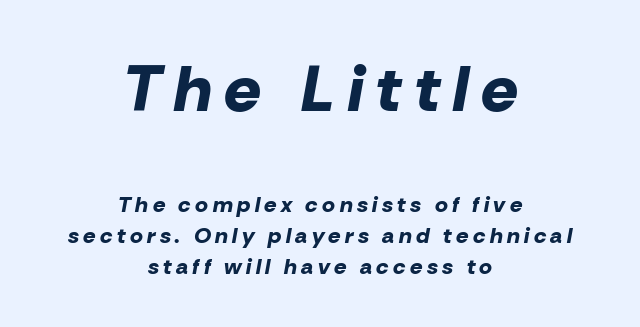
Q: Is the text bold? A: Yes.
Q: Is the text italic (slanted)? A: Yes, it leans right by about 10 degrees.
Q: Is the text underlined? A: No.
Q: How is the paragraph aligned? A: Centered.
Q: Is the spacing between letters normal or unusually wide? A: Unusually wide.
Q: Is the spacing between lines tight, normal or loose? A: Normal.
Q: Which block of text is set in a larger size, the first (top) or the second (bottom)? A: The first (top) one.
Q: Width (condensed, normal, or wide)? A: Normal.
Q: Stroke contrast? A: Low.
Q: x-height? A: Medium.
Q: Monospaced? A: No.
